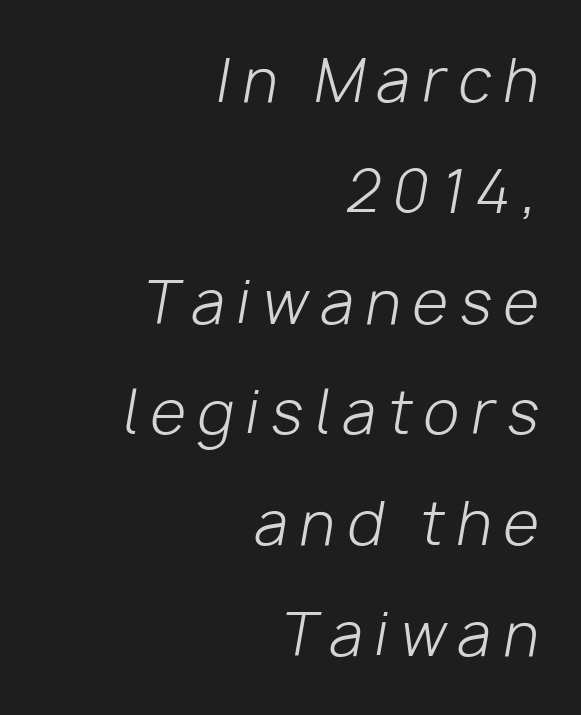
The image shows 58 px light type, italic (leaning right); set right-aligned, loose line spacing (1.91x), unusually wide letter spacing (+0.21 em), not underlined; low stroke contrast and a medium x-height.
